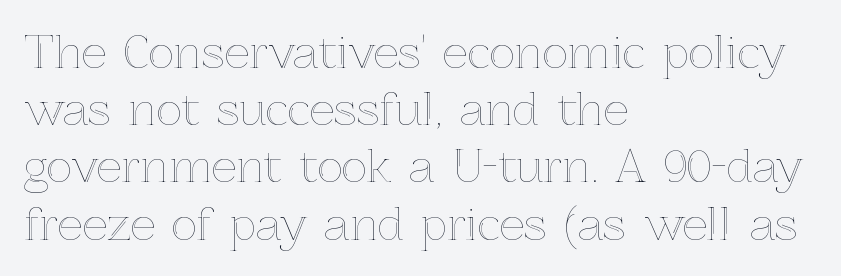
Line beginnings align vertically; line endings do not. The rendering uses natural spacing where letterforms have individual widths. Honestly, the letter spacing is just normal — you wouldn't notice it. The strip under each line holds only bare page.
